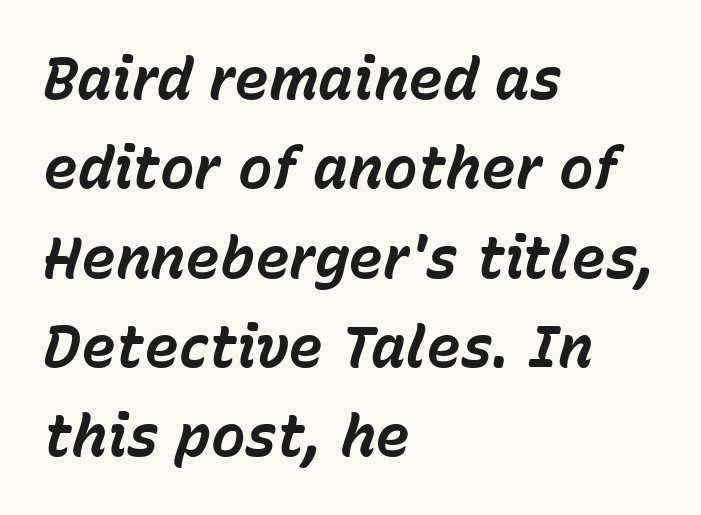
Q: Is the text bold? A: Yes.
Q: Is the text italic (slanted)? A: Yes, it leans right by about 15 degrees.
Q: Is the text underlined? A: No.
Q: How is the paragraph aligned? A: Left-aligned.
Q: Is the spacing between letters normal or unusually wide? A: Normal.
Q: Is the spacing between lines tight, normal or loose? A: Normal.
Q: Width (condensed, normal, or wide)? A: Normal.
Q: Stroke contrast? A: Low.
Q: x-height? A: Medium.
Q: Monospaced? A: No.
